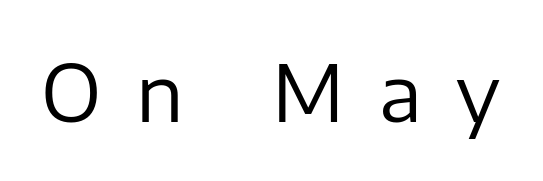
The image shows 78 px regular-weight sans-serif type, upright; set unusually wide letter spacing (+0.44 em), not underlined; low stroke contrast and a medium x-height.
